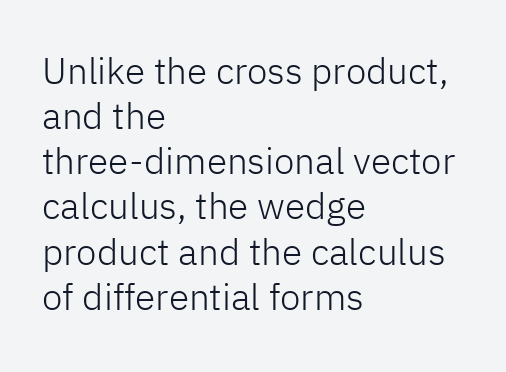
Q: Is the text bold? A: No.
Q: Is the text italic (slanted)? A: No, it is upright.
Q: Is the typeface a serif or a sans-serif typeface? A: Sans-serif.
Q: Is the text underlined? A: No.
Q: How is the paragraph aligned? A: Left-aligned.
Q: Is the spacing between letters normal or unusually wide? A: Normal.
Q: Width (condensed, normal, or wide)? A: Normal.
Q: Stroke contrast? A: Low.
Q: x-height? A: Medium.
Q: Monospaced? A: No.
